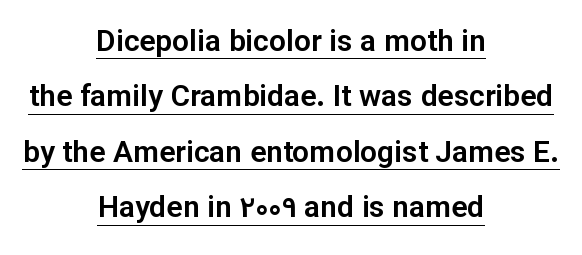
{"serif": "no", "italic": "no", "width": "normal", "stroke_contrast": "low", "x_height": "medium", "monospaced": "no", "underline": "yes", "align": "center", "line_spacing_ratio": 1.85, "letter_spacing": "normal", "letter_spacing_em": 0.0, "glyph_px": 30}
